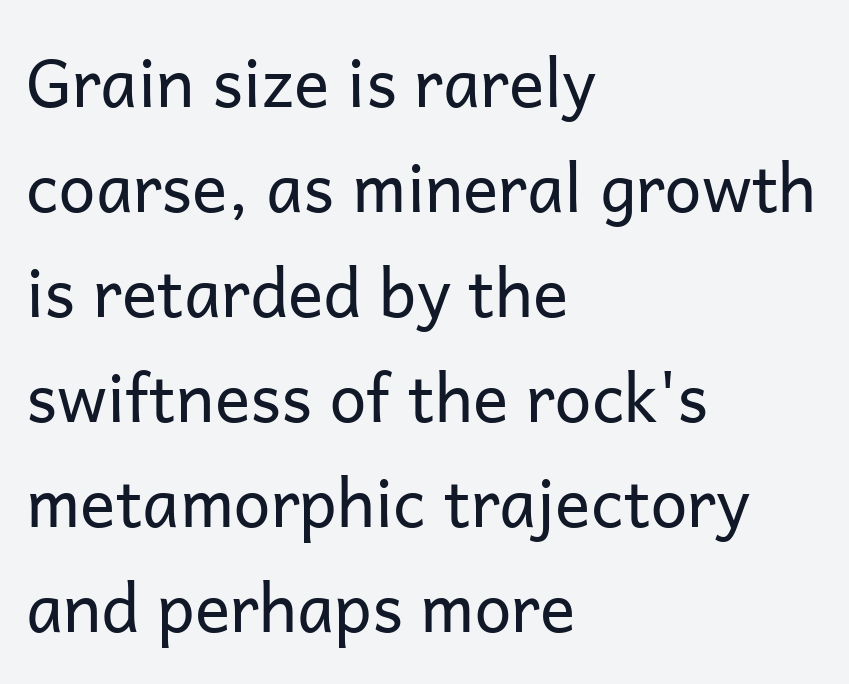
{"serif": "no", "italic": "no", "bold": "no", "weight": "regular", "width": "normal", "stroke_contrast": "low", "x_height": "medium", "monospaced": "no", "underline": "no", "align": "left", "line_spacing": "normal", "line_spacing_ratio": 1.59, "letter_spacing": "normal", "letter_spacing_em": 0.0, "glyph_px": 66}
